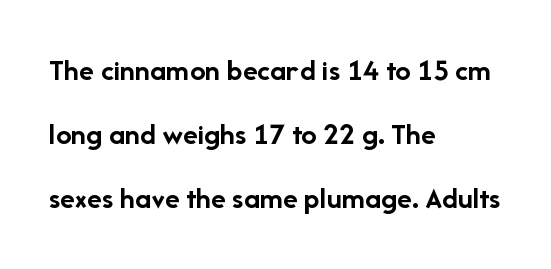
Q: Is the text bold? A: Yes.
Q: Is the text italic (slanted)? A: No, it is upright.
Q: Is the typeface a serif or a sans-serif typeface? A: Sans-serif.
Q: Is the text underlined? A: No.
Q: How is the paragraph aligned? A: Left-aligned.
Q: Is the spacing between letters normal or unusually wide? A: Normal.
Q: Is the spacing between lines tight, normal or loose? A: Loose.
Q: Width (condensed, normal, or wide)? A: Normal.
Q: Stroke contrast? A: Low.
Q: x-height? A: Medium.
Q: Monospaced? A: No.
